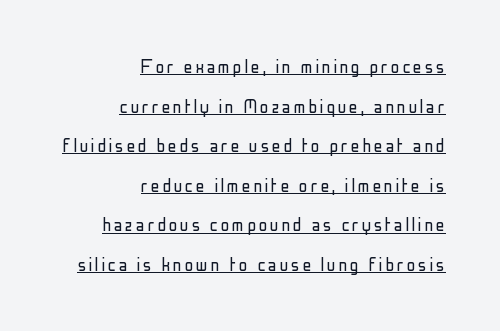
{"italic": "no", "bold": "no", "underline": "yes", "align": "right", "line_spacing_ratio": 1.8, "glyph_px": 22}
